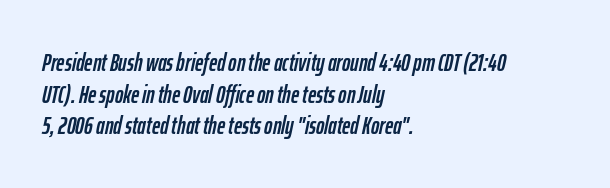
Q: Is the text italic (slanted)? A: Yes, it leans right by about 12 degrees.
Q: Is the text underlined? A: No.
Q: How is the paragraph aligned? A: Left-aligned.
Q: Is the spacing between letters normal or unusually wide? A: Normal.
Q: Is the spacing between lines tight, normal or loose? A: Normal.
